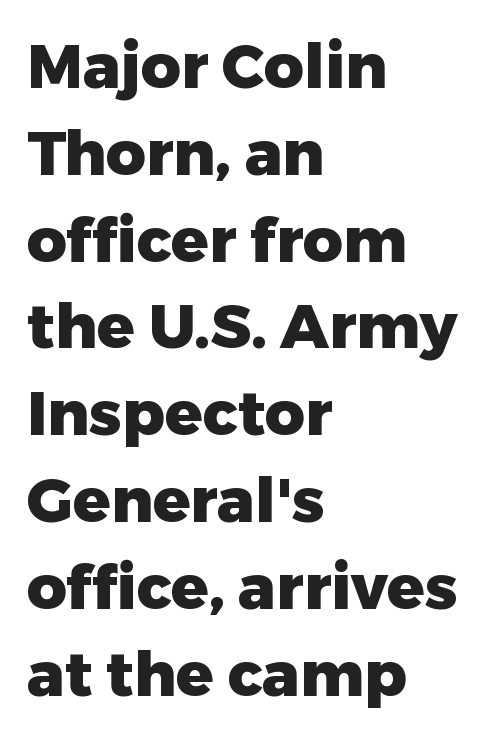
The image shows 62 px heavy sans-serif type, upright; set left-aligned, normal line spacing (1.4x), normal letter spacing, not underlined; low stroke contrast and a medium x-height.
